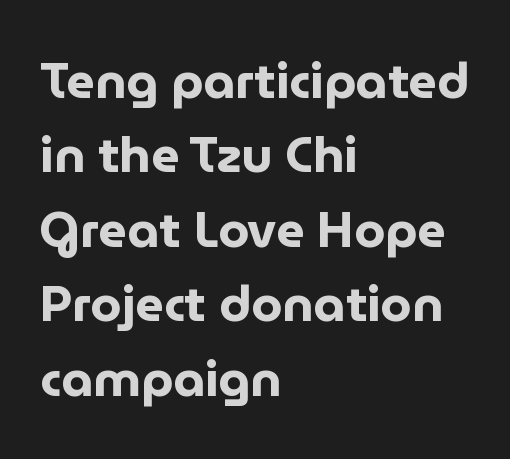
Q: Is the text bold? A: Yes.
Q: Is the text italic (slanted)? A: No, it is upright.
Q: Is the typeface a serif or a sans-serif typeface? A: Sans-serif.
Q: Is the text underlined? A: No.
Q: How is the paragraph aligned? A: Left-aligned.
Q: Is the spacing between letters normal or unusually wide? A: Normal.
Q: Is the spacing between lines tight, normal or loose? A: Normal.
Q: Width (condensed, normal, or wide)? A: Normal.
Q: Stroke contrast? A: Low.
Q: x-height? A: Medium.
Q: Monospaced? A: No.
